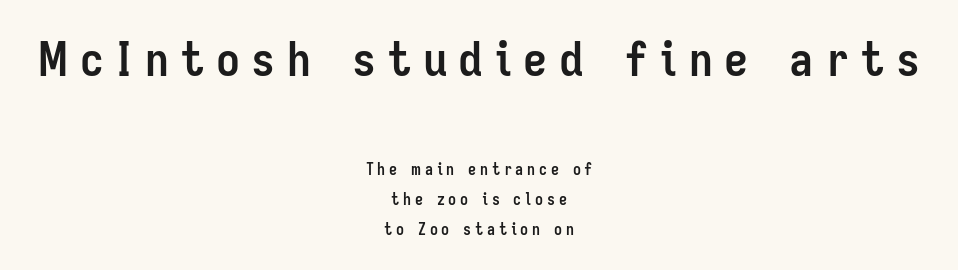
The image shows 48 px semibold, condensed sans-serif type, upright; set centered, loose line spacing (1.9x), unusually wide letter spacing (+0.24 em), not underlined; the first (top) block is 3.0x larger; low stroke contrast and a medium x-height.
